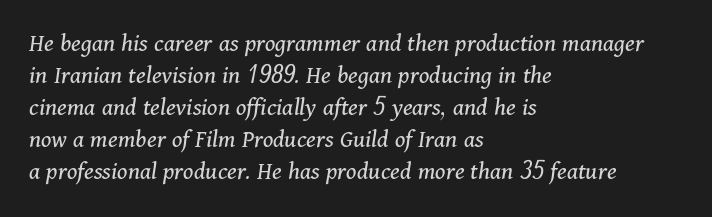
Q: Is the text bold? A: No.
Q: Is the text italic (slanted)? A: Yes, it leans right by about 11 degrees.
Q: Is the text underlined? A: No.
Q: How is the paragraph aligned? A: Left-aligned.
Q: Is the spacing between letters normal or unusually wide? A: Normal.
